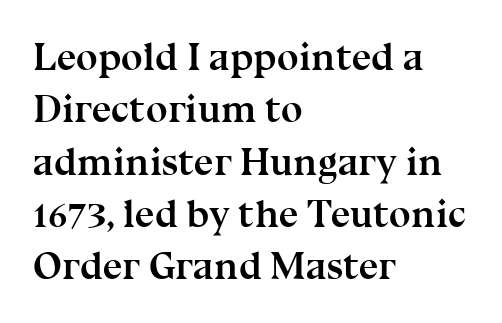
Q: Is the text bold? A: Yes.
Q: Is the text italic (slanted)? A: No, it is upright.
Q: Is the typeface a serif or a sans-serif typeface? A: Serif.
Q: Is the text underlined? A: No.
Q: How is the paragraph aligned? A: Left-aligned.
Q: Is the spacing between letters normal or unusually wide? A: Normal.
Q: Is the spacing between lines tight, normal or loose? A: Normal.
Q: Width (condensed, normal, or wide)? A: Normal.
Q: Stroke contrast? A: Medium.
Q: x-height? A: Medium.
Q: Monospaced? A: No.
